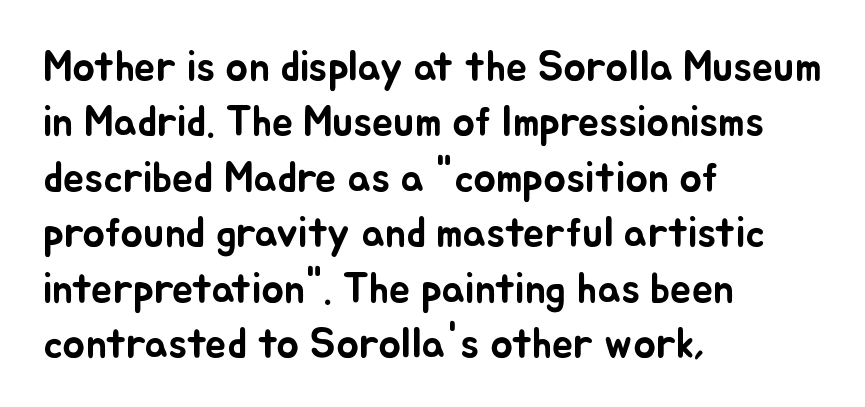
{"italic": "no", "width": "normal", "stroke_contrast": "low", "x_height": "small", "monospaced": "no", "underline": "no", "align": "left", "line_spacing": "normal", "line_spacing_ratio": 1.32, "letter_spacing": "normal", "letter_spacing_em": 0.0, "glyph_px": 42}
